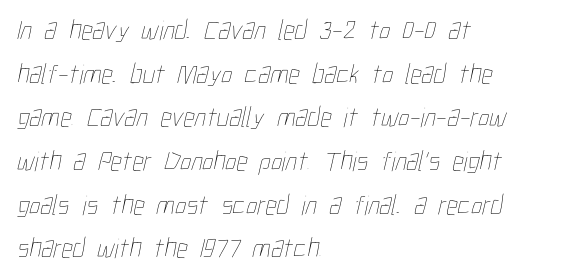
Q: Is the text bold? A: No.
Q: Is the text underlined? A: No.
Q: How is the paragraph aligned? A: Left-aligned.
Q: Is the spacing between letters normal or unusually wide? A: Normal.
Q: Is the spacing between lines tight, normal or loose? A: Normal.
Q: Width (condensed, normal, or wide)? A: Condensed.
Q: Stroke contrast? A: Low.
Q: x-height? A: Medium.
Q: Monospaced? A: No.
